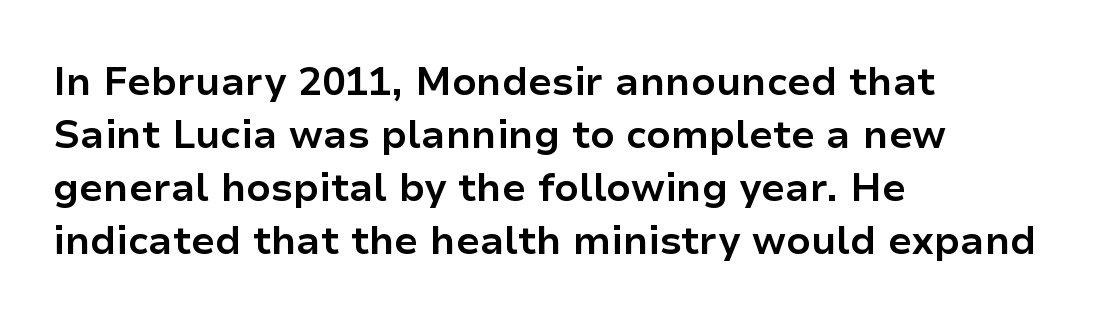
Q: Is the text bold? A: Yes.
Q: Is the text italic (slanted)? A: No, it is upright.
Q: Is the typeface a serif or a sans-serif typeface? A: Sans-serif.
Q: Is the text underlined? A: No.
Q: How is the paragraph aligned? A: Left-aligned.
Q: Is the spacing between letters normal or unusually wide? A: Normal.
Q: Is the spacing between lines tight, normal or loose? A: Normal.
Q: Width (condensed, normal, or wide)? A: Normal.
Q: Stroke contrast? A: Low.
Q: x-height? A: Medium.
Q: Monospaced? A: No.
